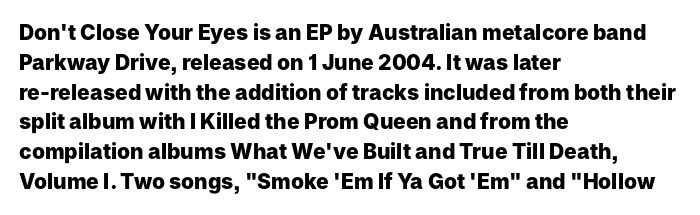
Q: Is the text bold? A: Yes.
Q: Is the text italic (slanted)? A: No, it is upright.
Q: Is the text underlined? A: No.
Q: How is the paragraph aligned? A: Left-aligned.
Q: Is the spacing between letters normal or unusually wide? A: Normal.
Q: Is the spacing between lines tight, normal or loose? A: Normal.
